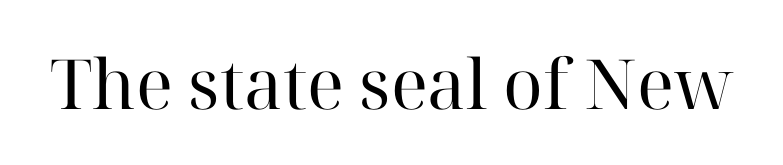
Q: Is the text bold? A: No.
Q: Is the text italic (slanted)? A: No, it is upright.
Q: Is the typeface a serif or a sans-serif typeface? A: Serif.
Q: Is the text underlined? A: No.
Q: Is the spacing between letters normal or unusually wide? A: Normal.
Q: Width (condensed, normal, or wide)? A: Normal.
Q: Stroke contrast? A: High.
Q: x-height? A: Medium.
Q: Monospaced? A: No.
